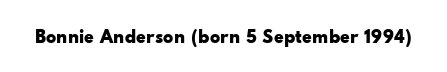
Q: Is the text bold? A: Yes.
Q: Is the text italic (slanted)? A: No, it is upright.
Q: Is the text underlined? A: No.
Q: Is the spacing between letters normal or unusually wide? A: Normal.
